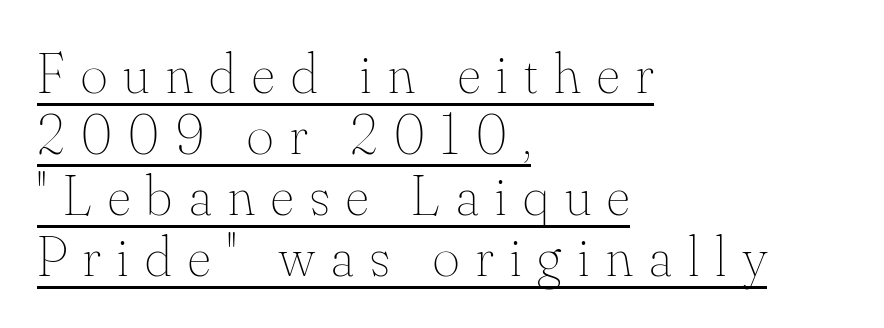
{"italic": "no", "bold": "no", "weight": "thin", "width": "normal", "stroke_contrast": "medium", "x_height": "small", "monospaced": "no", "underline": "yes", "align": "left", "line_spacing": "tight", "line_spacing_ratio": 1.07, "letter_spacing": "wide", "letter_spacing_em": 0.29, "glyph_px": 57}
